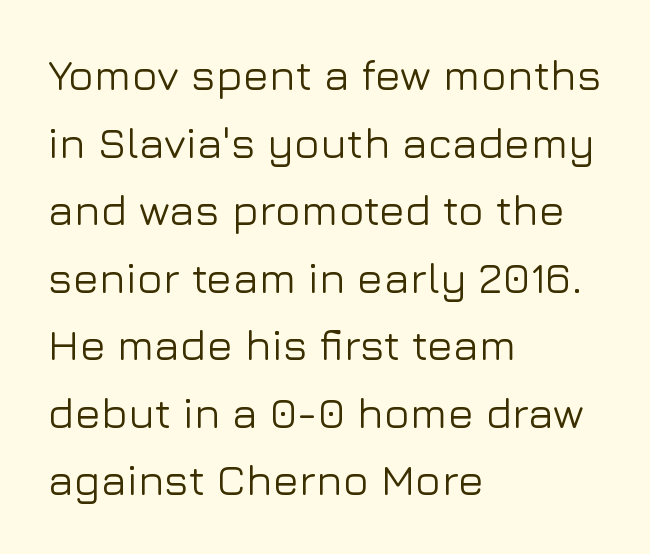
Q: Is the text italic (slanted)? A: No, it is upright.
Q: Is the typeface a serif or a sans-serif typeface? A: Sans-serif.
Q: Is the text underlined? A: No.
Q: How is the paragraph aligned? A: Left-aligned.
Q: Is the spacing between letters normal or unusually wide? A: Normal.
Q: Is the spacing between lines tight, normal or loose? A: Normal.
Q: Width (condensed, normal, or wide)? A: Normal.
Q: Stroke contrast? A: Low.
Q: x-height? A: Medium.
Q: Monospaced? A: No.
